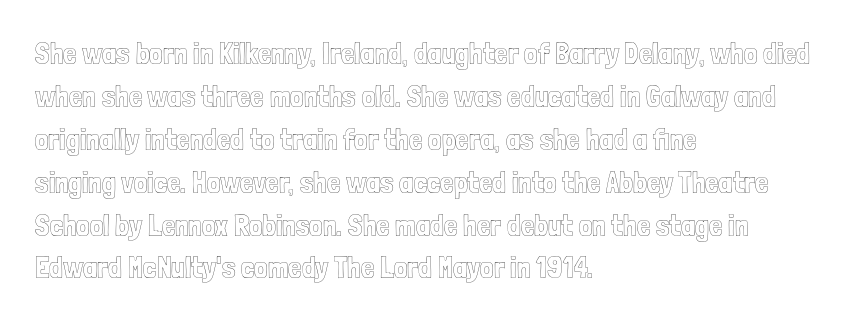
Q: Is the text italic (slanted)? A: No, it is upright.
Q: Is the text underlined? A: No.
Q: How is the paragraph aligned? A: Left-aligned.
Q: Is the spacing between letters normal or unusually wide? A: Normal.
Q: Is the spacing between lines tight, normal or loose? A: Normal.
Q: Width (condensed, normal, or wide)? A: Condensed.
Q: x-height? A: Medium.
Q: Monospaced? A: No.
